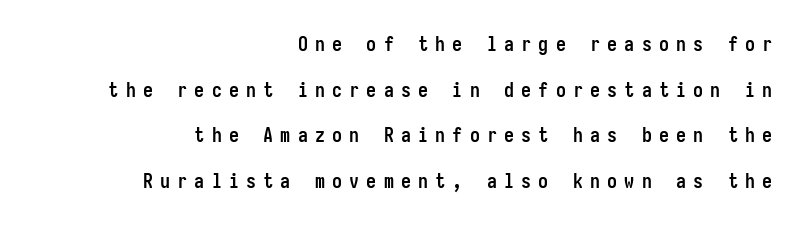
Q: Is the text bold? A: Yes.
Q: Is the text italic (slanted)? A: No, it is upright.
Q: Is the text underlined? A: No.
Q: How is the paragraph aligned? A: Right-aligned.
Q: Is the spacing between letters normal or unusually wide? A: Unusually wide.
Q: Is the spacing between lines tight, normal or loose? A: Loose.
